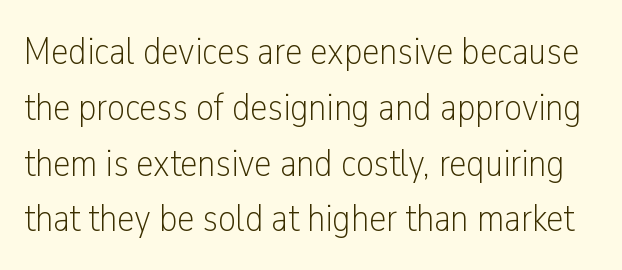
The image shows 39 px light, condensed sans-serif type, upright; set normal line spacing (1.43x), normal letter spacing, not underlined; low stroke contrast and a medium x-height.
